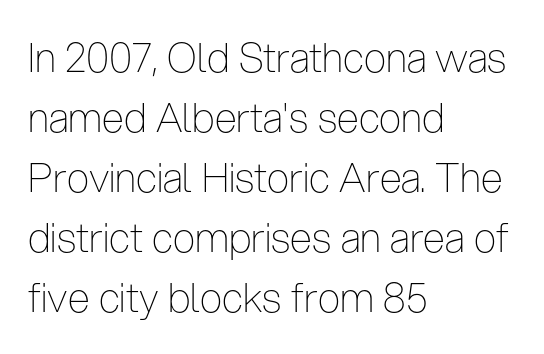
{"serif": "no", "italic": "no", "bold": "no", "weight": "thin", "width": "condensed", "stroke_contrast": "low", "x_height": "medium", "monospaced": "no", "underline": "no", "align": "left", "line_spacing": "normal", "line_spacing_ratio": 1.5, "letter_spacing": "normal", "letter_spacing_em": 0.0, "glyph_px": 40}
